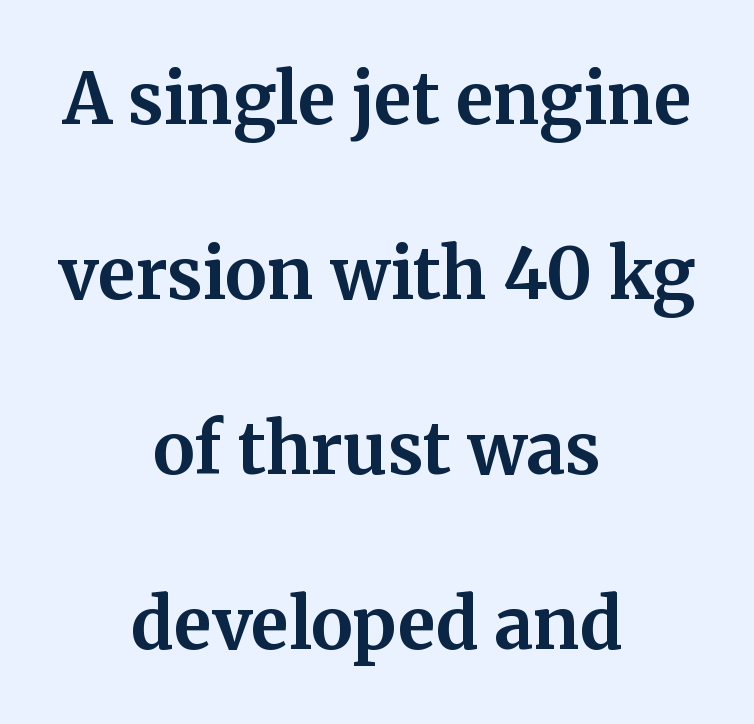
Q: Is the text bold? A: Yes.
Q: Is the text italic (slanted)? A: No, it is upright.
Q: Is the typeface a serif or a sans-serif typeface? A: Serif.
Q: Is the text underlined? A: No.
Q: How is the paragraph aligned? A: Centered.
Q: Is the spacing between letters normal or unusually wide? A: Normal.
Q: Is the spacing between lines tight, normal or loose? A: Loose.
Q: Width (condensed, normal, or wide)? A: Normal.
Q: Stroke contrast? A: Medium.
Q: x-height? A: Medium.
Q: Monospaced? A: No.
